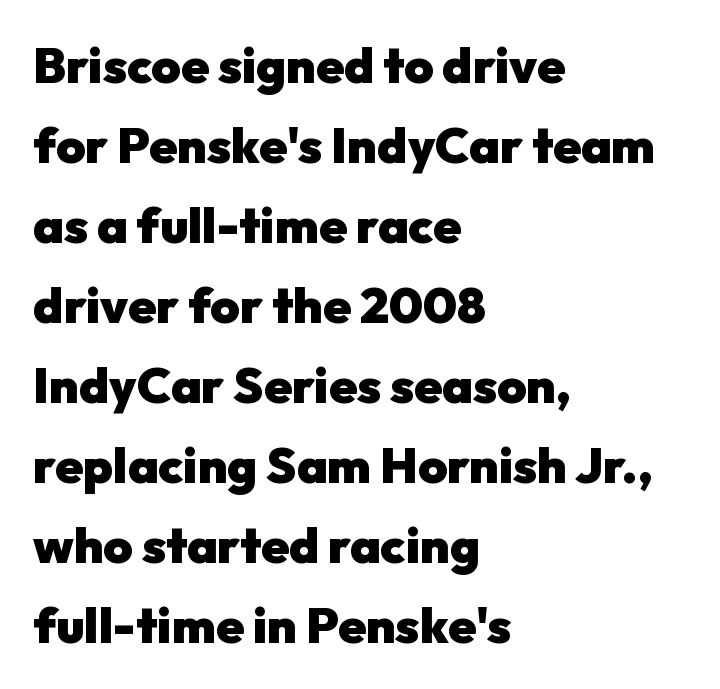
Q: Is the text bold? A: Yes.
Q: Is the text italic (slanted)? A: No, it is upright.
Q: Is the typeface a serif or a sans-serif typeface? A: Sans-serif.
Q: Is the text underlined? A: No.
Q: How is the paragraph aligned? A: Left-aligned.
Q: Is the spacing between letters normal or unusually wide? A: Normal.
Q: Is the spacing between lines tight, normal or loose? A: Normal.
Q: Width (condensed, normal, or wide)? A: Normal.
Q: Stroke contrast? A: Low.
Q: x-height? A: Medium.
Q: Monospaced? A: No.
